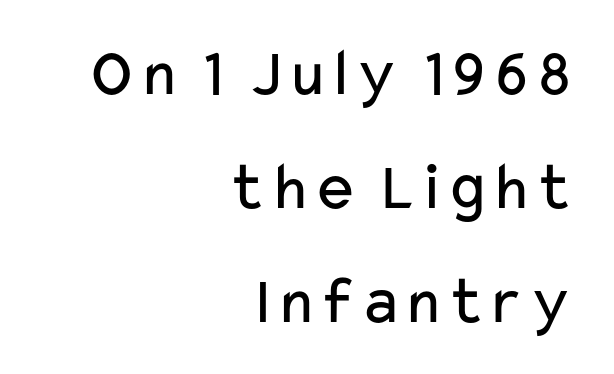
{"serif": "no", "italic": "no", "bold": "no", "weight": "regular", "width": "wide", "stroke_contrast": "low", "x_height": "medium", "monospaced": "no", "underline": "no", "align": "right", "line_spacing": "normal", "line_spacing_ratio": 1.65, "letter_spacing": "normal", "letter_spacing_em": 0.0, "glyph_px": 69}
